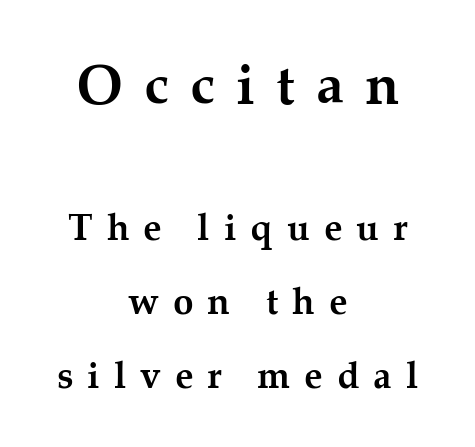
The specimen reads as upright at a glance. Regarding leading, the lines here are spaced well apart. The strip under each line holds only bare page. Varying glyph widths throughout — classic text-font behaviour. A centered setting, common on invitations and titles, is used for this passage. Pretty heavy lettering here — definitely bold.
